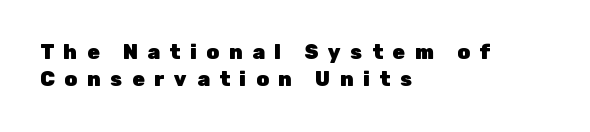
Set as a true bold cut, around the 700 mark. This rendering uses left alignment, leaving the right contour irregular. A typesetter would mark this as roman, not italic. Has an underline been added? It has not.
